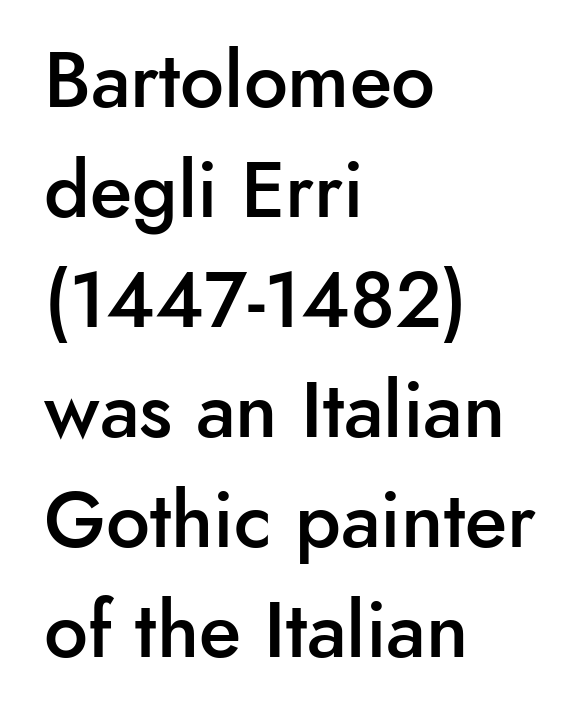
{"serif": "no", "italic": "no", "bold": "semi", "weight": "semibold", "width": "normal", "stroke_contrast": "low", "x_height": "small", "monospaced": "no", "underline": "no", "align": "left", "line_spacing": "normal", "line_spacing_ratio": 1.41, "letter_spacing": "normal", "letter_spacing_em": 0.0, "glyph_px": 78}
